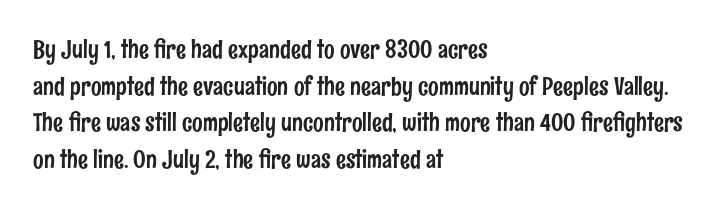
The letters stand straight up with perfectly vertical stems. The tracking reads as untouched default to a designer's eye. Vertical spacing — default. All the whitespace from short lines collects on the right. Bare-footed words on every line.
